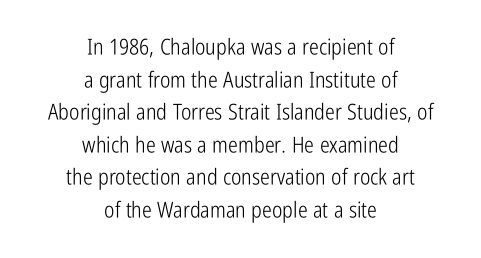
The foot of each line stays bare and open. The lines sit at an ordinary, default distance from one another. The letters stand straight up with perfectly vertical stems. The lines in this sample share a center point and differ in where they start and stop. A typesetter would call this zero additional tracking.
